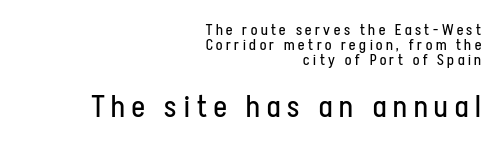
{"serif": "no", "italic": "no", "bold": "no", "weight": "regular", "width": "condensed", "stroke_contrast": "low", "x_height": "medium", "monospaced": "no", "underline": "no", "align": "right", "line_spacing": "tight", "line_spacing_ratio": 0.99, "letter_spacing": "wide", "letter_spacing_em": 0.24, "larger_block": "second", "size_ratio": 2.0, "glyph_px": 30}
